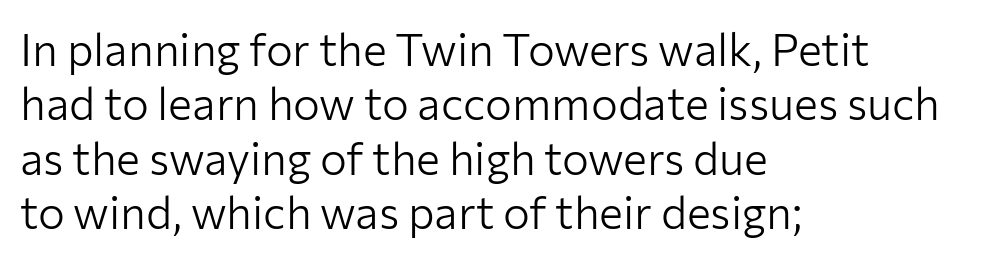
Any mark beneath the type? The region is blank. In terms of letterform style, serifs are entirely absent. Every character sits straight up, as roman type does. Here the designer chose a conventional face with non-uniform glyph widths. Default kerning and tracking; the words read as compact shapes.
